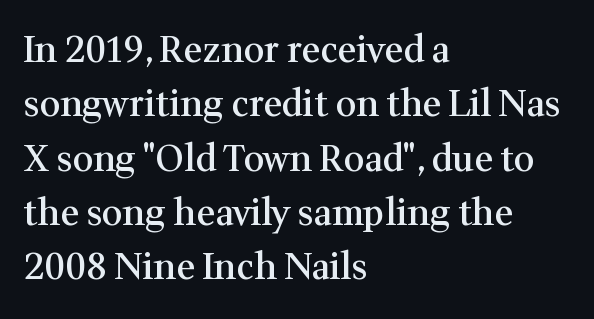
The image shows 36 px semibold serif type, upright; set left-aligned, normal line spacing (1.51x), normal letter spacing, not underlined; medium stroke contrast and a medium x-height.
